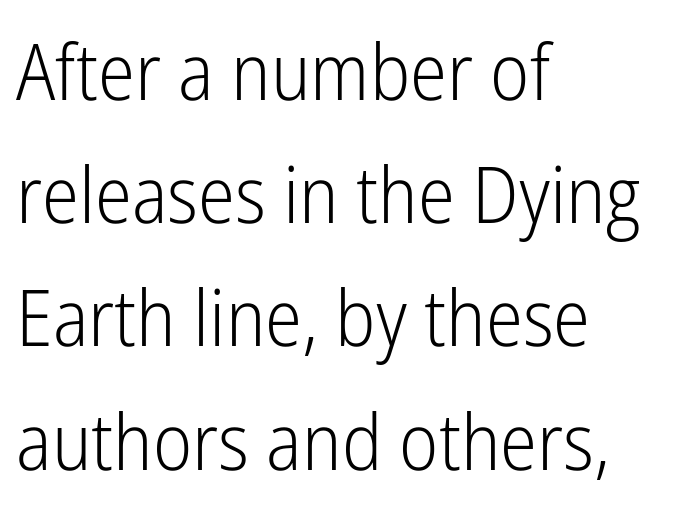
The image shows 78 px light, condensed sans-serif type, upright; set left-aligned, normal line spacing (1.58x), normal letter spacing, not underlined; low stroke contrast and a medium x-height.
